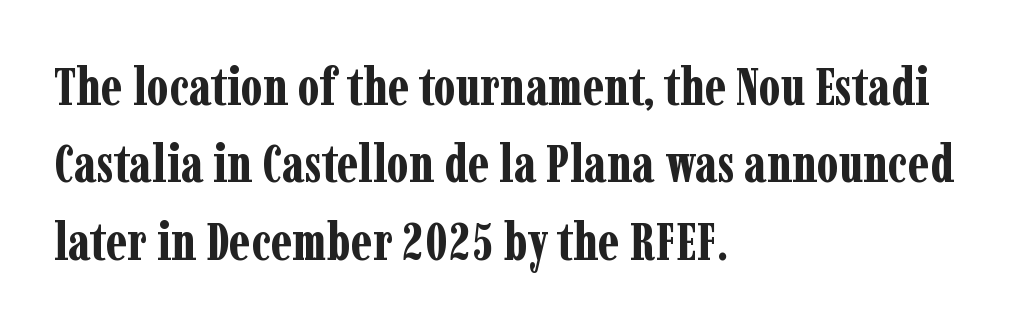
Q: Is the text bold? A: Yes.
Q: Is the text italic (slanted)? A: No, it is upright.
Q: Is the typeface a serif or a sans-serif typeface? A: Serif.
Q: Is the text underlined? A: No.
Q: How is the paragraph aligned? A: Left-aligned.
Q: Is the spacing between letters normal or unusually wide? A: Normal.
Q: Is the spacing between lines tight, normal or loose? A: Normal.
Q: Width (condensed, normal, or wide)? A: Condensed.
Q: Stroke contrast? A: Low.
Q: x-height? A: Medium.
Q: Monospaced? A: No.
